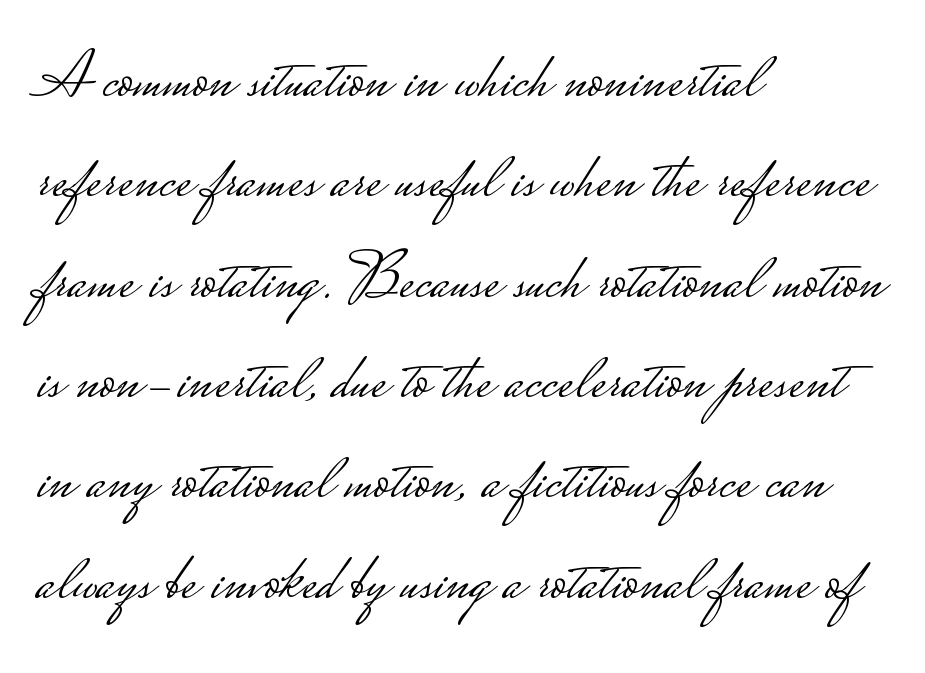
Stroke terminals: plain, sans-serif. Caption: standard tracking, unaltered. The setting favours the left margin, as ordinary paragraphs usually do. Reading down the column, the eye jumps a familiar distance to each next line. Counters stay open thanks to moderate or lighter strokes.
